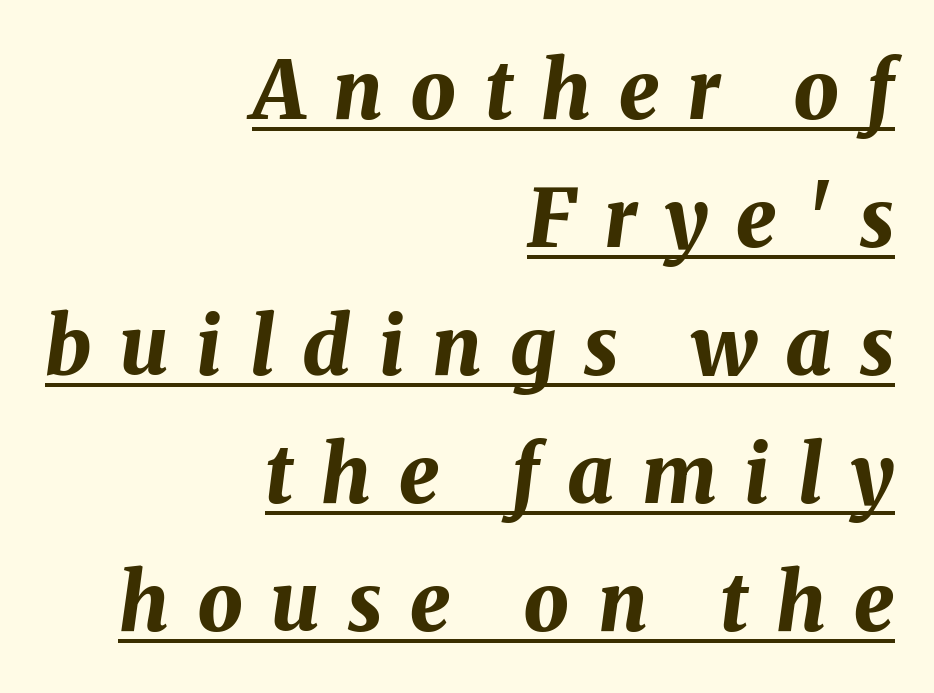
Q: Is the text bold? A: Yes.
Q: Is the text italic (slanted)? A: Yes, it leans right by about 8 degrees.
Q: Is the text underlined? A: Yes.
Q: How is the paragraph aligned? A: Right-aligned.
Q: Is the spacing between letters normal or unusually wide? A: Unusually wide.
Q: Is the spacing between lines tight, normal or loose? A: Normal.
Q: Width (condensed, normal, or wide)? A: Normal.
Q: Stroke contrast? A: Medium.
Q: x-height? A: Medium.
Q: Monospaced? A: No.
